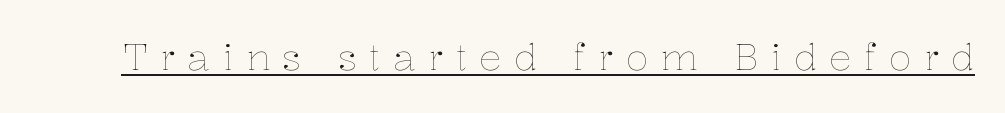
{"italic": "no", "bold": "no", "weight": "thin", "width": "normal", "stroke_contrast": "low", "x_height": "medium", "monospaced": "no", "underline": "yes", "letter_spacing": "wide", "letter_spacing_em": 0.34, "glyph_px": 37}
